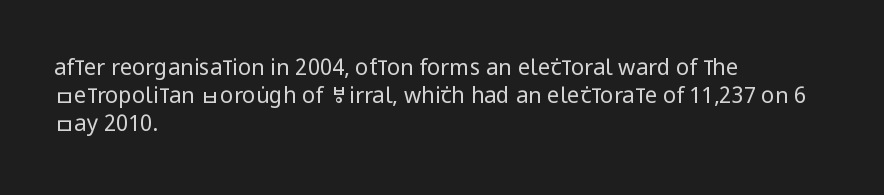
The image shows 22 px text type, upright; set left-aligned, normal line spacing (1.28x), normal letter spacing, not underlined.
